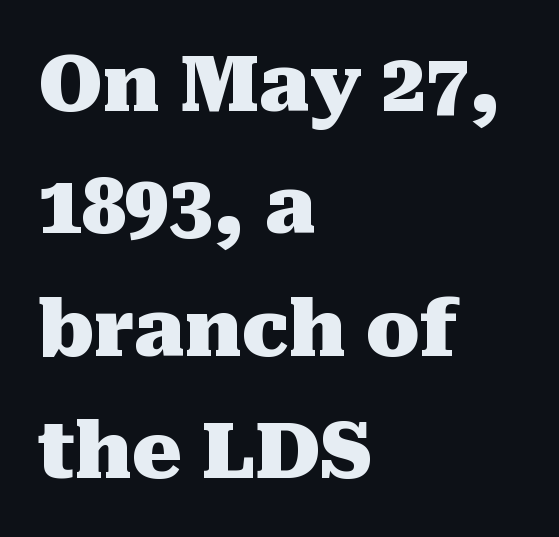
The image shows 78 px heavy serif type, upright; set left-aligned, normal line spacing (1.57x), normal letter spacing, not underlined; medium stroke contrast and a medium x-height.
